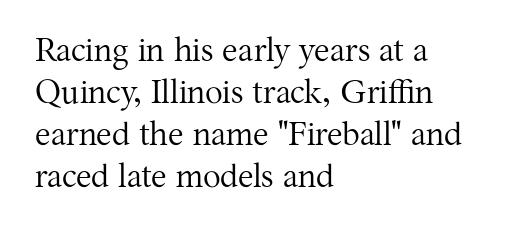
{"serif": "yes", "italic": "no", "bold": "no", "weight": "regular", "width": "normal", "stroke_contrast": "medium", "x_height": "medium", "monospaced": "no", "underline": "no", "align": "left", "line_spacing": "normal", "line_spacing_ratio": 1.27, "letter_spacing": "normal", "letter_spacing_em": 0.0, "glyph_px": 33}
